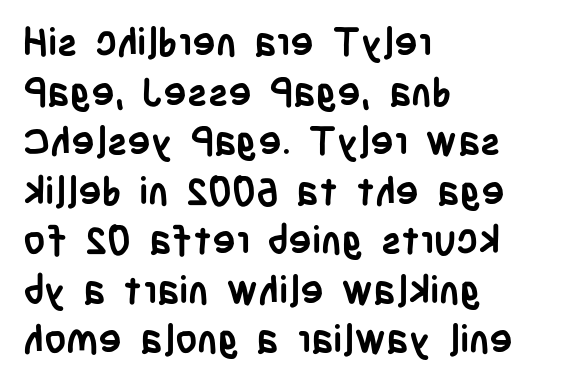
The string is rendered with underlining switched off. Posture: vertical. Successive baselines arrive at the customary interval. The compositor pushed each line to the left boundary. The letters carry no serifs — their stems end cleanly without finishing strokes. The rendering keeps characters at their native spacing.
